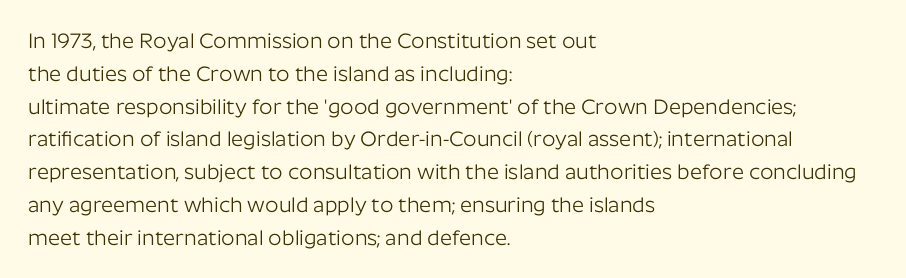
{"italic": "no", "bold": "no", "underline": "no", "align": "left", "line_spacing": "normal", "line_spacing_ratio": 1.56, "letter_spacing": "normal", "letter_spacing_em": 0.0, "glyph_px": 21}
